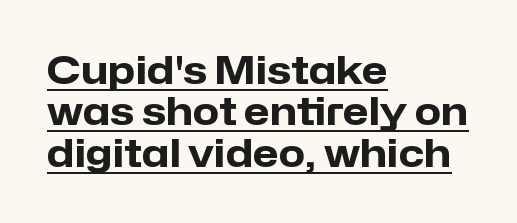
Q: Is the text bold? A: Yes.
Q: Is the text italic (slanted)? A: No, it is upright.
Q: Is the typeface a serif or a sans-serif typeface? A: Sans-serif.
Q: Is the text underlined? A: Yes.
Q: How is the paragraph aligned? A: Left-aligned.
Q: Is the spacing between letters normal or unusually wide? A: Normal.
Q: Is the spacing between lines tight, normal or loose? A: Tight.
Q: Width (condensed, normal, or wide)? A: Normal.
Q: Stroke contrast? A: Low.
Q: x-height? A: Medium.
Q: Monospaced? A: No.
